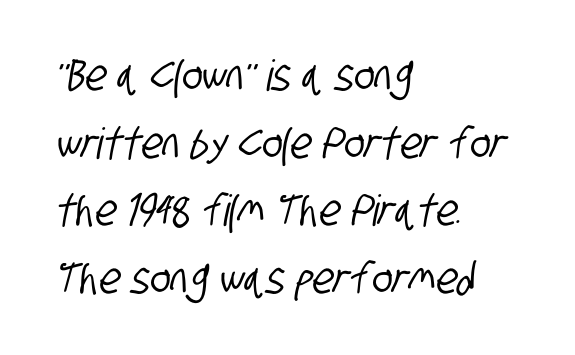
{"serif": "no", "width": "condensed", "stroke_contrast": "low", "x_height": "large", "monospaced": "no", "underline": "no", "align": "left", "line_spacing": "normal", "line_spacing_ratio": 1.57, "letter_spacing": "normal", "letter_spacing_em": 0.0, "glyph_px": 43}
